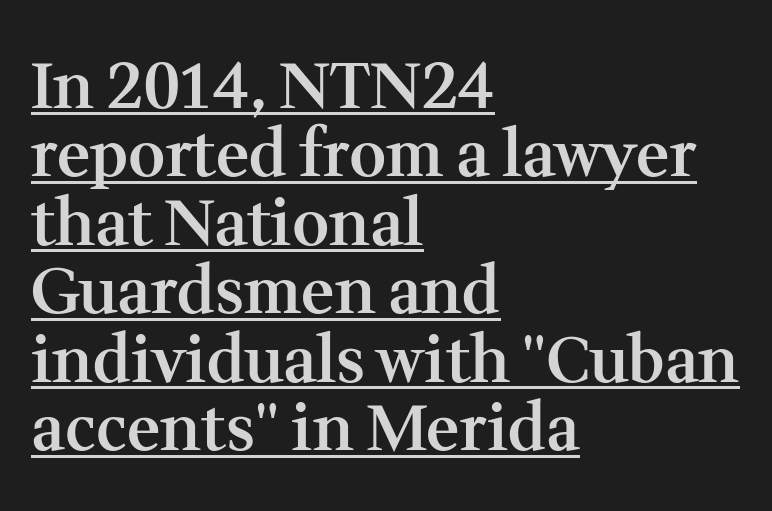
The rendering uses a semibold face; strokes are thickened but not to full bold. Do the characters align in a grid? No, the font is proportional. The lines in this sample share a left origin and differ only in where they stop. What decoration does the sample have? An underline. Each new line begins almost immediately beneath the previous one.
